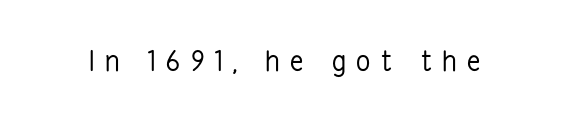
The image shows 28 px regular-weight, condensed sans-serif type, upright; set unusually wide letter spacing (+0.37 em), not underlined; low stroke contrast and a medium x-height.
